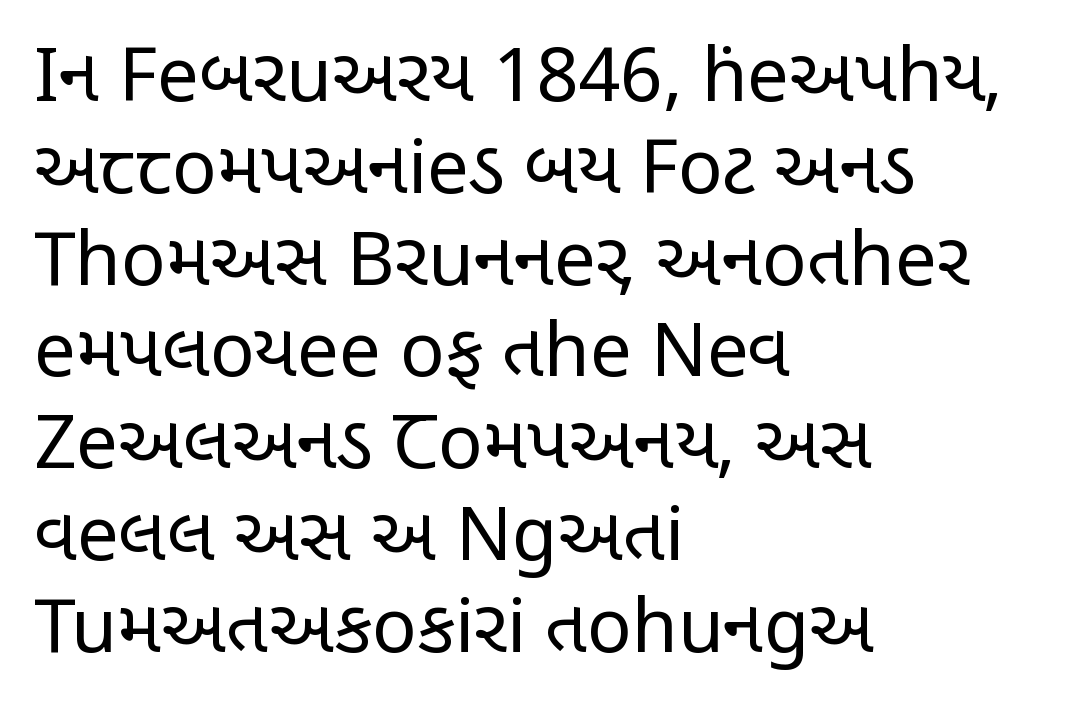
The image shows 74 px regular-weight, condensed sans-serif type, upright; set left-aligned, line spacing 1.24x, normal letter spacing, not underlined; low stroke contrast and a large x-height.
